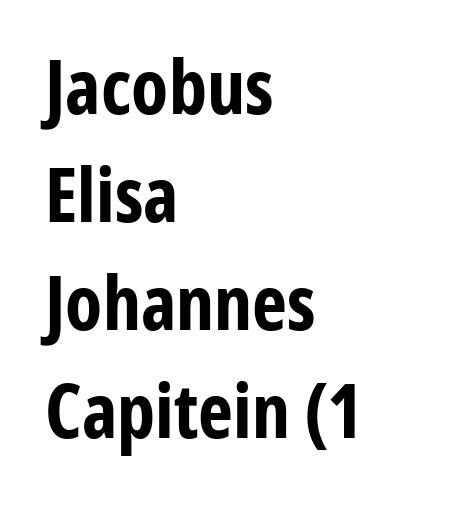
The image shows 75 px bold, condensed sans-serif type, upright; set left-aligned, normal line spacing (1.44x), normal letter spacing, not underlined; low stroke contrast and a medium x-height.
